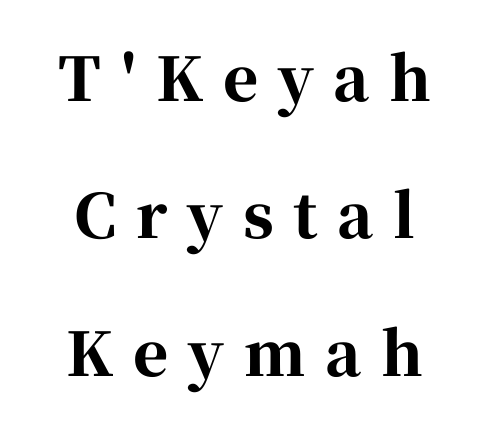
The image shows 60 px bold serif type, upright; set centered, loose line spacing (2.29x), unusually wide letter spacing (+0.33 em), not underlined; high stroke contrast and a medium x-height.
